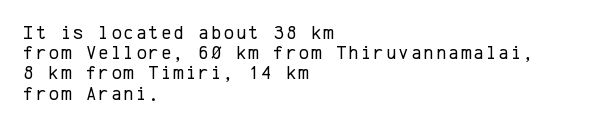
Q: Is the text bold? A: No.
Q: Is the text italic (slanted)? A: No, it is upright.
Q: Is the text underlined? A: No.
Q: How is the paragraph aligned? A: Left-aligned.
Q: Is the spacing between lines tight, normal or loose? A: Tight.
